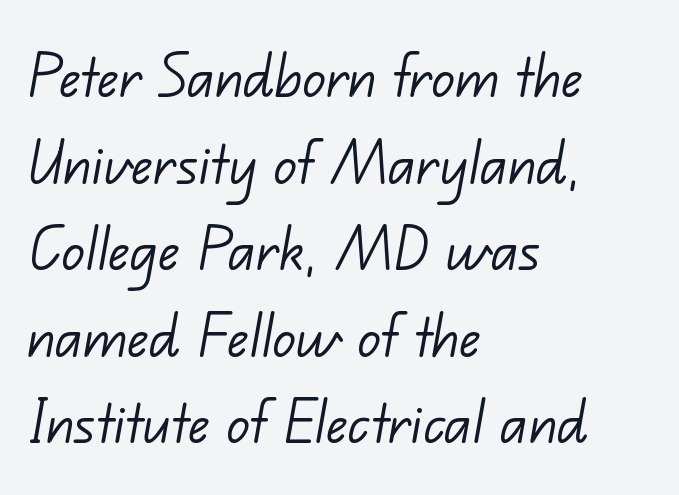
{"serif": "no", "bold": "no", "weight": "light", "width": "normal", "stroke_contrast": "low", "x_height": "small", "monospaced": "no", "underline": "no", "align": "left", "line_spacing_ratio": 1.22, "letter_spacing": "normal", "letter_spacing_em": 0.0, "glyph_px": 71}
